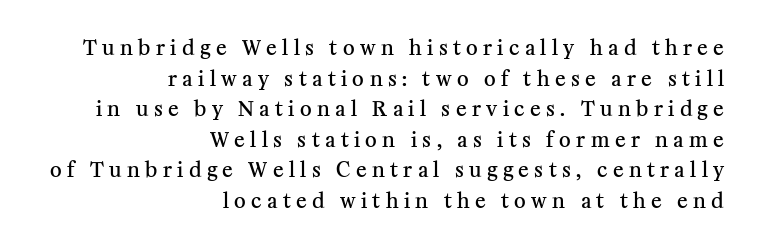
The image shows 20 px text type, upright; set right-aligned, normal line spacing (1.53x), unusually wide letter spacing (+0.27 em), not underlined.
